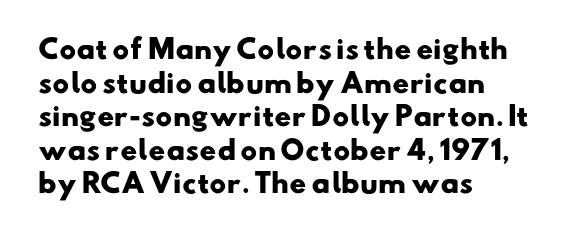
The image shows 26 px bold type; set left-aligned, normal line spacing (1.29x), normal letter spacing, not underlined.
